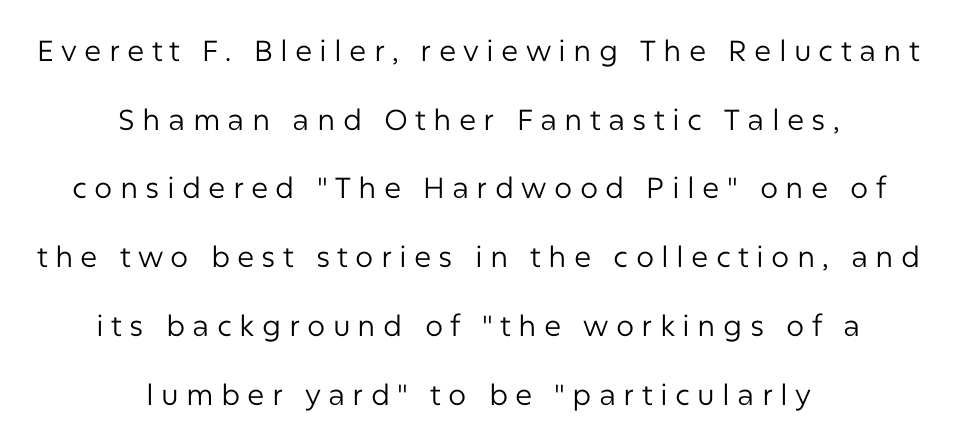
{"serif": "no", "italic": "no", "bold": "no", "weight": "regular", "width": "normal", "stroke_contrast": "low", "x_height": "medium", "monospaced": "no", "underline": "no", "align": "center", "line_spacing": "loose", "line_spacing_ratio": 2.37, "letter_spacing": "wide", "letter_spacing_em": 0.25, "glyph_px": 29}
